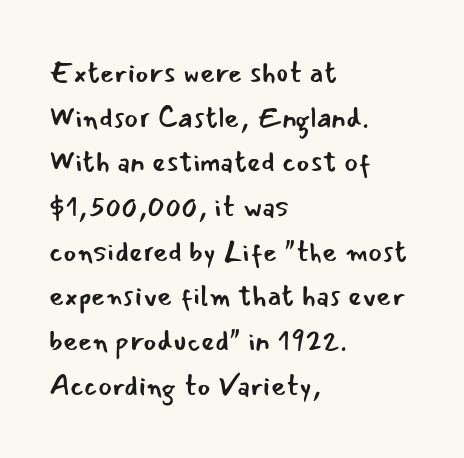
Check where the strokes stop: nothing finishes them off — pure sans. Descenders hang freely into open space. The passage shown is typed in a proportional face where columns would drift. These lines were composed using upright roman letters. A student would call this left alignment; a typographer would say flush left, rag right.
